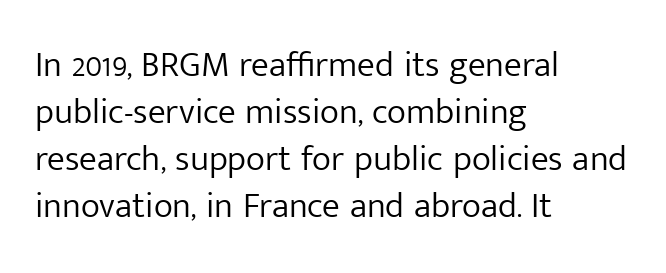
Quick note: underline off. Posture: vertical. Looks like regular typesetting: each glyph gets only the width it needs. Stroke thickness stays within the range of a standard reading face or lighter.
